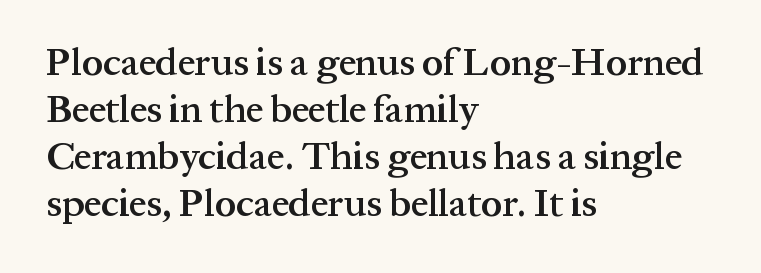
The passage shown is typeset with a serif family. Lines of text with bare space underneath. A bit beefed up — I'd call it semibold rather than bold. The face used here is rendered with its standard letterfit.
